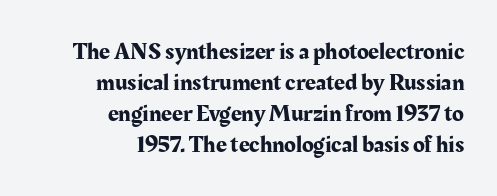
{"italic": "no", "underline": "no", "align": "right", "line_spacing": "normal", "line_spacing_ratio": 1.29, "letter_spacing": "normal", "letter_spacing_em": 0.0, "glyph_px": 24}
